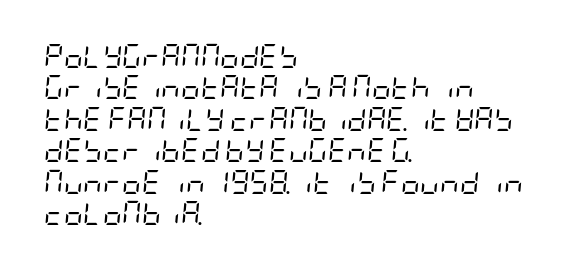
The space directly below the letters is spotless. These lines are set flush left with a ragged right edge. Observe the ordinary spacing: letters are neighbours, not strangers. Rendered with sloped, italic letterforms.
